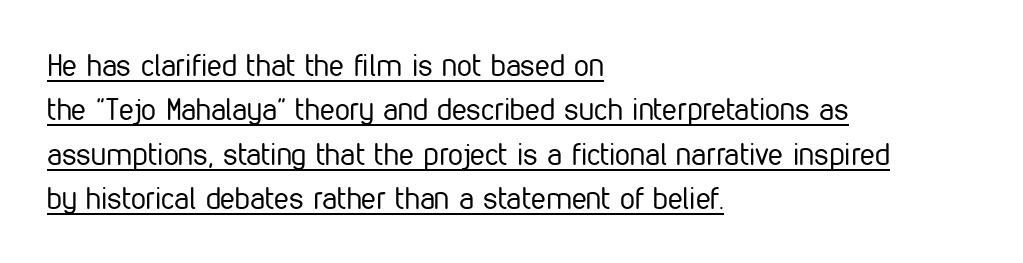
{"serif": "no", "italic": "no", "bold": "no", "weight": "regular", "width": "condensed", "stroke_contrast": "low", "x_height": "medium", "monospaced": "no", "underline": "yes", "align": "left", "line_spacing": "normal", "line_spacing_ratio": 1.48, "letter_spacing": "normal", "letter_spacing_em": 0.0, "glyph_px": 30}
